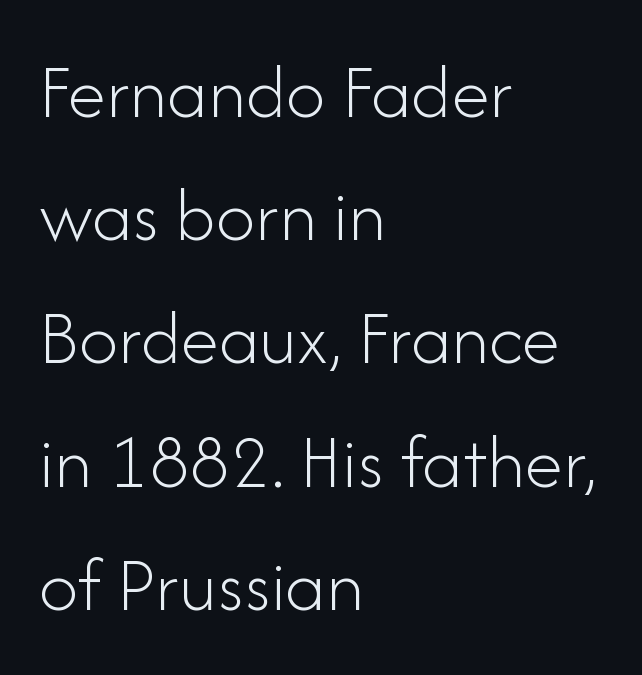
Q: Is the text bold? A: No.
Q: Is the text italic (slanted)? A: No, it is upright.
Q: Is the typeface a serif or a sans-serif typeface? A: Sans-serif.
Q: Is the text underlined? A: No.
Q: How is the paragraph aligned? A: Left-aligned.
Q: Is the spacing between letters normal or unusually wide? A: Normal.
Q: Is the spacing between lines tight, normal or loose? A: Normal.
Q: Width (condensed, normal, or wide)? A: Normal.
Q: Stroke contrast? A: Low.
Q: x-height? A: Small.
Q: Monospaced? A: No.
